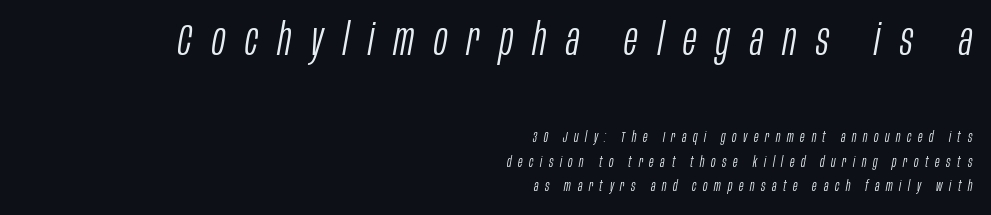
{"italic": "yes", "lean": "right", "slant_degrees": 10, "bold": "no", "weight": "light", "width": "condensed", "stroke_contrast": "low", "x_height": "large", "monospaced": "no", "underline": "no", "align": "right", "line_spacing": "normal", "line_spacing_ratio": 1.66, "letter_spacing": "wide", "letter_spacing_em": 0.44, "larger_block": "first", "size_ratio": 3.0, "glyph_px": 45}
